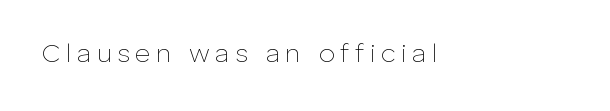
The image shows 26 px text type, upright; set unusually wide letter spacing (+0.21 em), not underlined.
